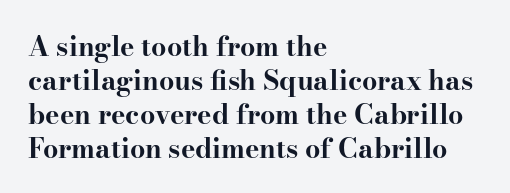
Does the weight exceed regular? Yes, all the way to bold. Short note: letters normally spaced. The space beneath each line is pristine and unruled. The typesetter chose a ragged-right arrangement here. Posture: vertical. The passage shown stacks its lines at a standard gap.
